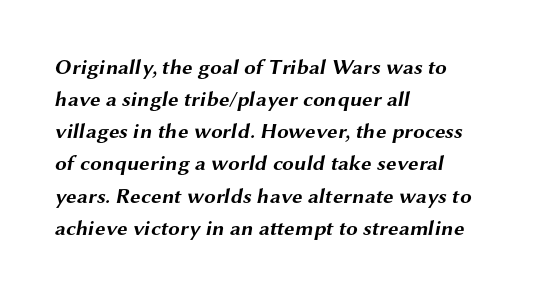
The string is rendered with underlining switched off. What stands out about the letter spacing? Nothing — it is the standard amount. I'd describe the lettering as bold — thick and assertive. What's the leading like? Ordinary, nothing unusual. This rendering uses left alignment, leaving the right contour irregular.
